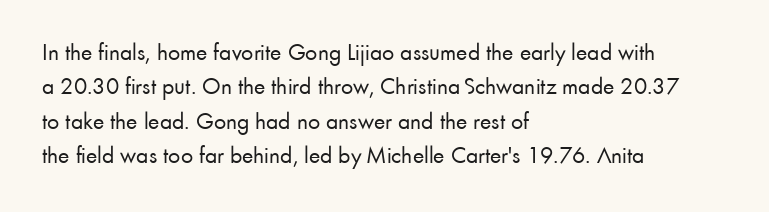
{"italic": "no", "bold": "no", "underline": "no", "align": "left", "line_spacing": "normal", "line_spacing_ratio": 1.43, "letter_spacing": "normal", "letter_spacing_em": 0.0, "glyph_px": 24}
